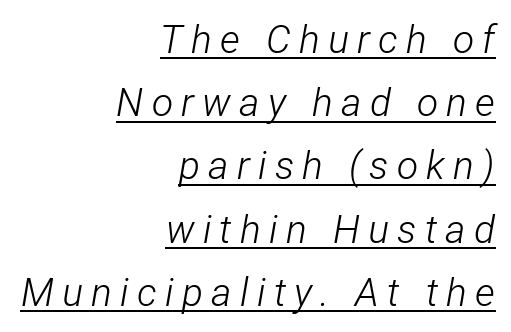
The image shows 39 px light, condensed type, italic (leaning right); set right-aligned, normal line spacing (1.62x), unusually wide letter spacing (+0.21 em), underlined; low stroke contrast and a medium x-height.
